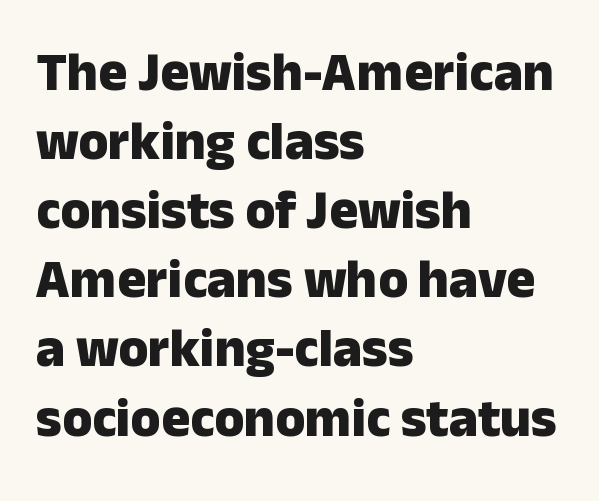
The image shows 54 px heavy sans-serif type, upright; set left-aligned, normal line spacing (1.28x), normal letter spacing, not underlined; low stroke contrast and a medium x-height.
